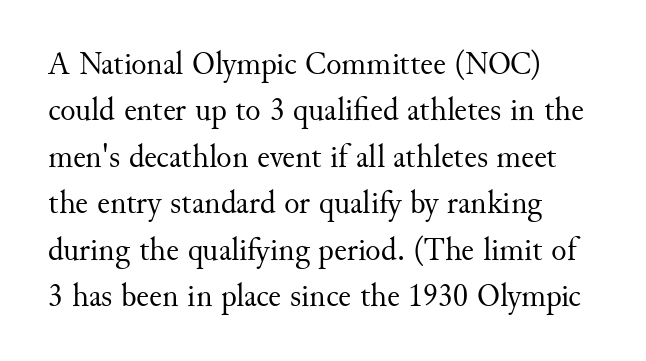
{"serif": "yes", "italic": "no", "bold": "no", "weight": "regular", "width": "normal", "stroke_contrast": "medium", "x_height": "small", "monospaced": "no", "underline": "no", "align": "left", "line_spacing": "normal", "line_spacing_ratio": 1.45, "letter_spacing": "normal", "letter_spacing_em": 0.0, "glyph_px": 32}
